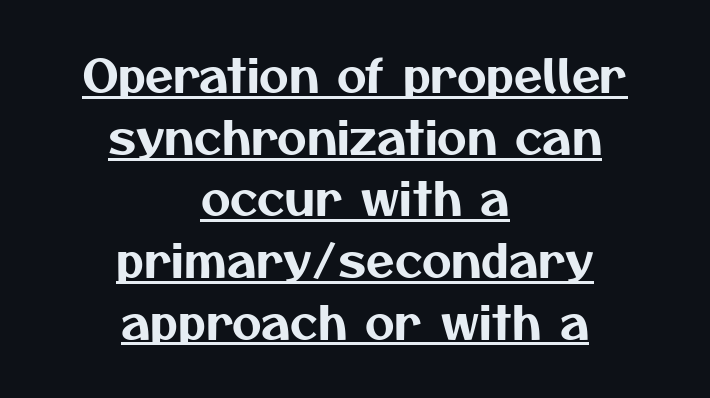
Q: Is the typeface a serif or a sans-serif typeface? A: Sans-serif.
Q: Is the text underlined? A: Yes.
Q: How is the paragraph aligned? A: Centered.
Q: Is the spacing between letters normal or unusually wide? A: Normal.
Q: Is the spacing between lines tight, normal or loose? A: Normal.
Q: Width (condensed, normal, or wide)? A: Normal.
Q: Stroke contrast? A: Medium.
Q: x-height? A: Medium.
Q: Monospaced? A: No.
